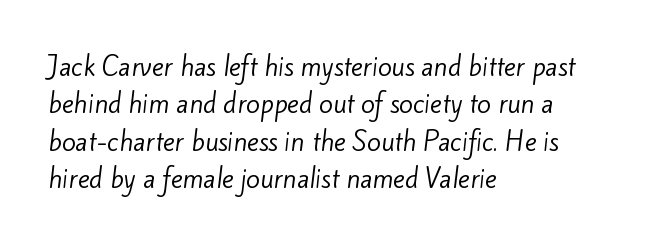
The image shows 25 px text type; set left-aligned, normal line spacing (1.5x), normal letter spacing, not underlined.
